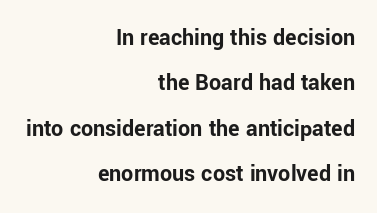
The image shows 24 px bold type, upright; set right-aligned, line spacing 1.89x, normal letter spacing, not underlined.
